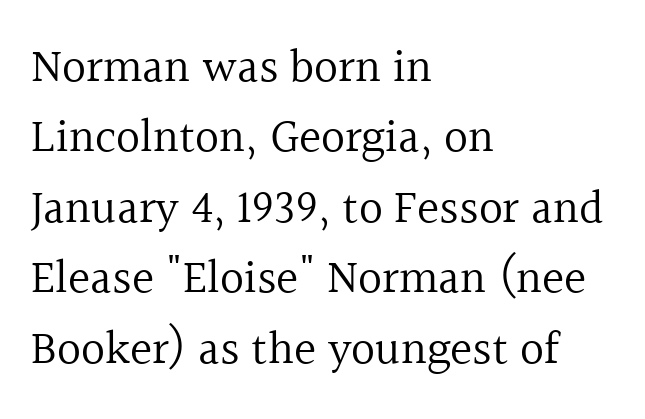
Q: Is the text bold? A: No.
Q: Is the text italic (slanted)? A: No, it is upright.
Q: Is the typeface a serif or a sans-serif typeface? A: Serif.
Q: Is the text underlined? A: No.
Q: How is the paragraph aligned? A: Left-aligned.
Q: Is the spacing between letters normal or unusually wide? A: Normal.
Q: Is the spacing between lines tight, normal or loose? A: Normal.
Q: Width (condensed, normal, or wide)? A: Normal.
Q: x-height? A: Medium.
Q: Monospaced? A: No.
